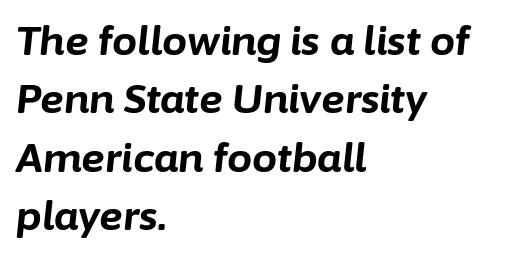
The image shows 40 px bold type, italic (leaning right); set left-aligned, normal line spacing (1.46x), normal letter spacing, not underlined; low stroke contrast and a medium x-height.
